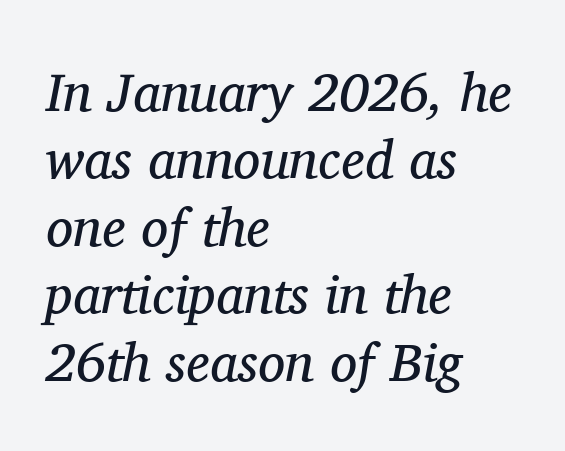
{"serif": "yes", "italic": "yes", "lean": "right", "slant_degrees": 11, "bold": "no", "weight": "regular", "width": "normal", "stroke_contrast": "medium", "x_height": "medium", "monospaced": "no", "underline": "no", "align": "left", "line_spacing": "normal", "line_spacing_ratio": 1.25, "letter_spacing": "normal", "letter_spacing_em": 0.0, "glyph_px": 54}
